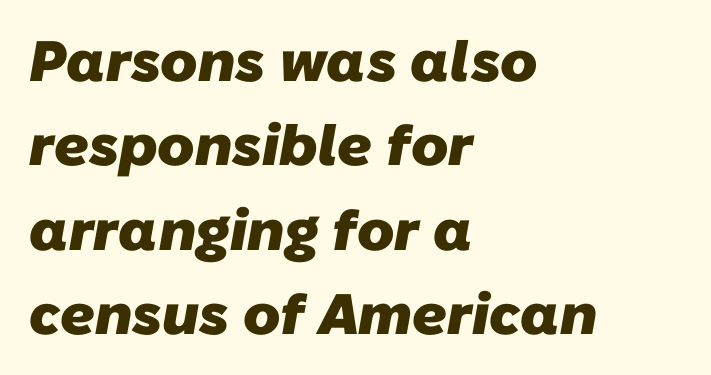
Q: Is the text bold? A: Yes.
Q: Is the typeface a serif or a sans-serif typeface? A: Sans-serif.
Q: Is the text underlined? A: No.
Q: How is the paragraph aligned? A: Left-aligned.
Q: Is the spacing between letters normal or unusually wide? A: Normal.
Q: Is the spacing between lines tight, normal or loose? A: Normal.
Q: Width (condensed, normal, or wide)? A: Normal.
Q: Stroke contrast? A: Low.
Q: x-height? A: Medium.
Q: Monospaced? A: No.
